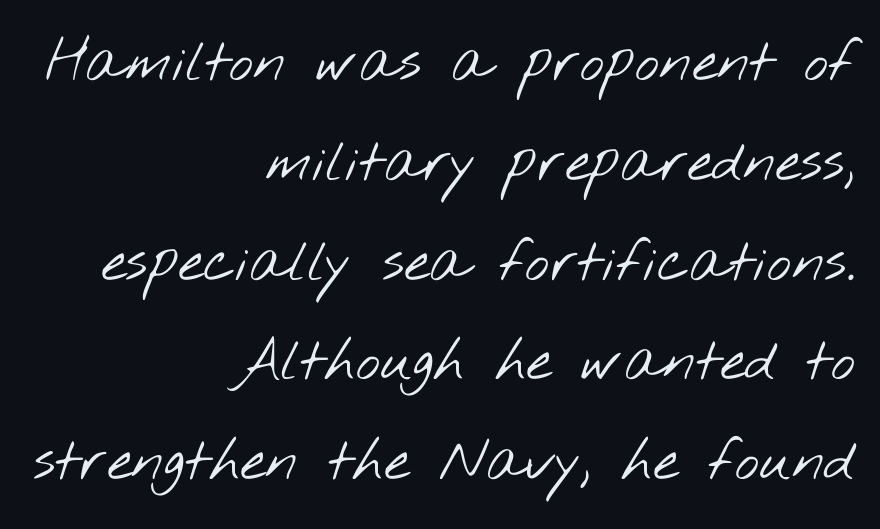
Q: Is the text bold? A: No.
Q: Is the typeface a serif or a sans-serif typeface? A: Sans-serif.
Q: Is the text underlined? A: No.
Q: How is the paragraph aligned? A: Right-aligned.
Q: Is the spacing between letters normal or unusually wide? A: Normal.
Q: Width (condensed, normal, or wide)? A: Wide.
Q: Stroke contrast? A: Low.
Q: x-height? A: Small.
Q: Monospaced? A: No.
